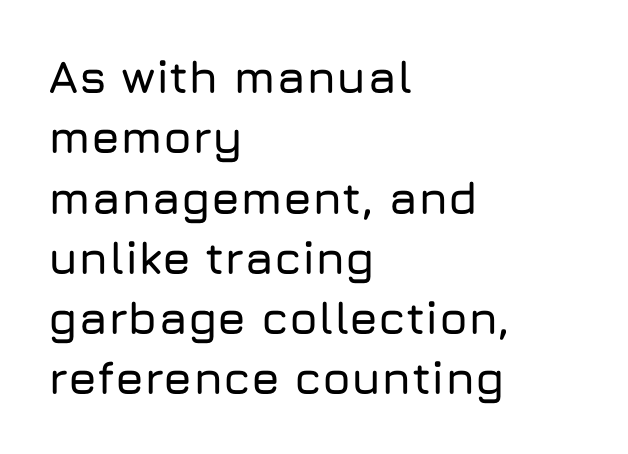
The image shows 46 px sans-serif type, upright; set left-aligned, normal line spacing (1.31x), normal letter spacing, not underlined; low stroke contrast and a medium x-height.
